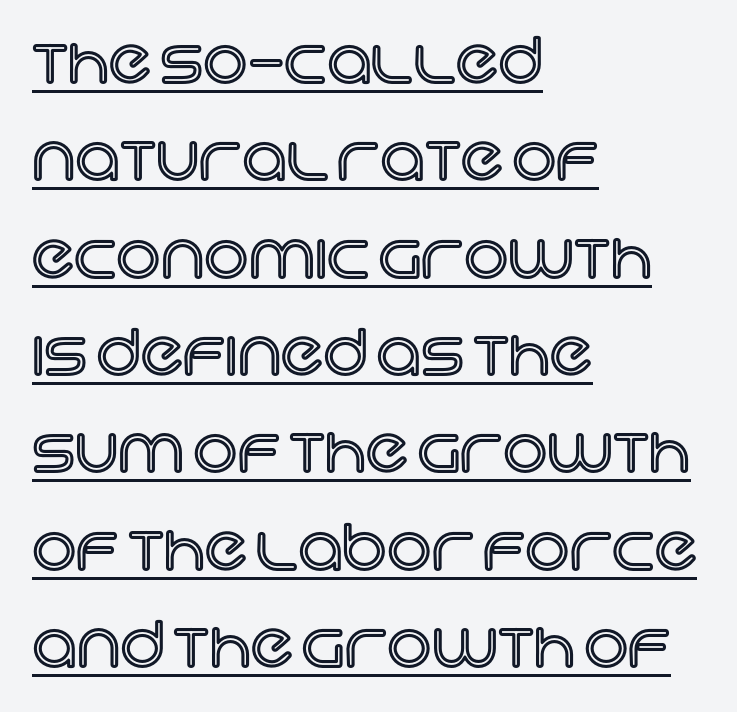
Proportional: the letters do not fall into vertical columns. Honestly, the row spacing looks completely unremarkable. Left-aligned paragraph, ragged on the right. The letters sit at their default tracking, neither squeezed nor spread. Underlined type. This is the regular roman posture of the typeface.
